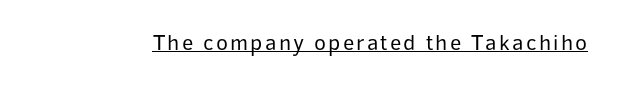
This sample uses an upright cut, with every glyph sitting square on the baseline. The face used here appears with an underline applied. Is the stroke heavy? The answer is a plain regular-or-lighter.
